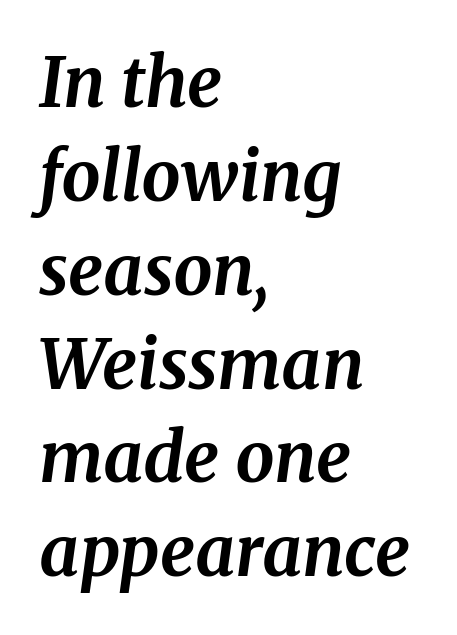
The image shows 69 px bold serif type, italic (leaning right); set left-aligned, normal line spacing (1.36x), normal letter spacing, not underlined; medium stroke contrast and a medium x-height.
